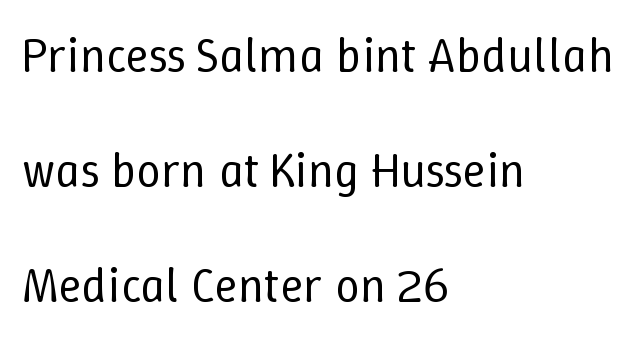
Q: Is the text bold? A: No.
Q: Is the text italic (slanted)? A: No, it is upright.
Q: Is the text underlined? A: No.
Q: How is the paragraph aligned? A: Left-aligned.
Q: Is the spacing between letters normal or unusually wide? A: Normal.
Q: Is the spacing between lines tight, normal or loose? A: Loose.
Q: Width (condensed, normal, or wide)? A: Normal.
Q: Stroke contrast? A: Low.
Q: x-height? A: Medium.
Q: Monospaced? A: No.
